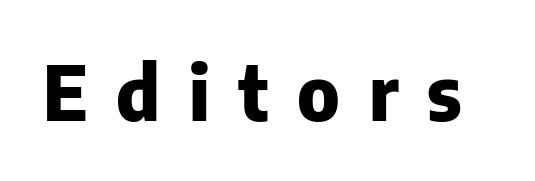
Q: Is the text bold? A: Yes.
Q: Is the text italic (slanted)? A: No, it is upright.
Q: Is the typeface a serif or a sans-serif typeface? A: Sans-serif.
Q: Is the text underlined? A: No.
Q: Is the spacing between letters normal or unusually wide? A: Unusually wide.
Q: Width (condensed, normal, or wide)? A: Normal.
Q: Stroke contrast? A: Low.
Q: x-height? A: Medium.
Q: Monospaced? A: No.
